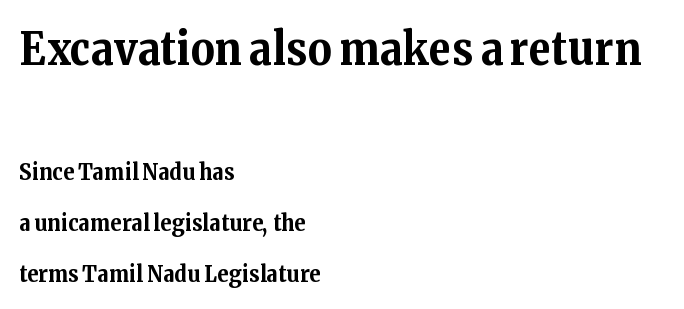
Compared with typical paragraphs, the rows here are farther apart. A serif font was chosen for this passage. Lines of text with bare space underneath. The type is set solid horizontally, with unmodified tracking.
